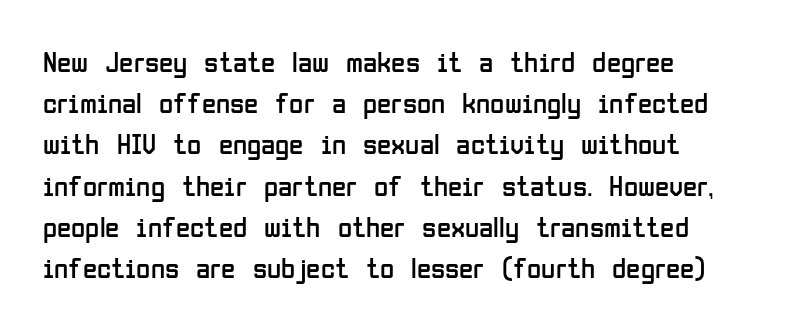
The image shows 29 px regular-weight, condensed sans-serif type, upright; set left-aligned, normal line spacing (1.42x), normal letter spacing, not underlined; low stroke contrast and a medium x-height.
